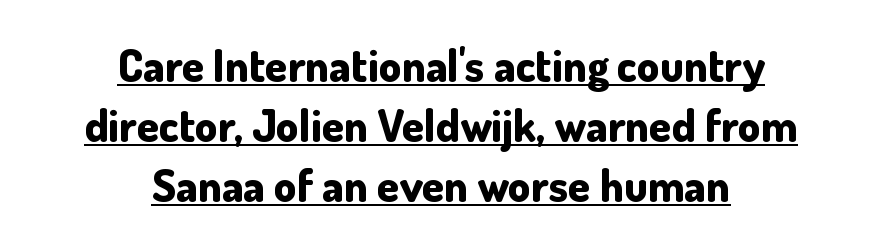
Q: Is the text bold? A: Yes.
Q: Is the text italic (slanted)? A: No, it is upright.
Q: Is the typeface a serif or a sans-serif typeface? A: Sans-serif.
Q: Is the text underlined? A: Yes.
Q: How is the paragraph aligned? A: Centered.
Q: Is the spacing between letters normal or unusually wide? A: Normal.
Q: Is the spacing between lines tight, normal or loose? A: Normal.
Q: Width (condensed, normal, or wide)? A: Normal.
Q: Stroke contrast? A: Low.
Q: x-height? A: Small.
Q: Monospaced? A: No.
